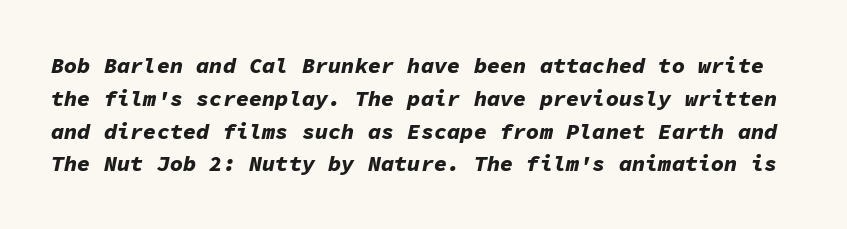
Characters follow at the spacing the type designer built in. Vertically, the passage feels balanced, rows spaced as you'd expect. Glance below the letters and you will spot only blank space. Tall strokes in this sample are angled rather than plumb. The strokes are fattened all the way to bold.
